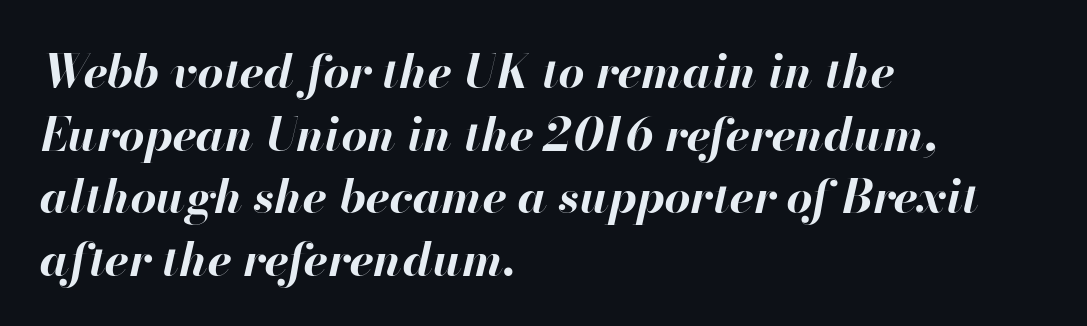
The image shows 46 px bold type, italic (leaning right); set left-aligned, normal line spacing (1.36x), normal letter spacing, not underlined; high stroke contrast and a small x-height.
